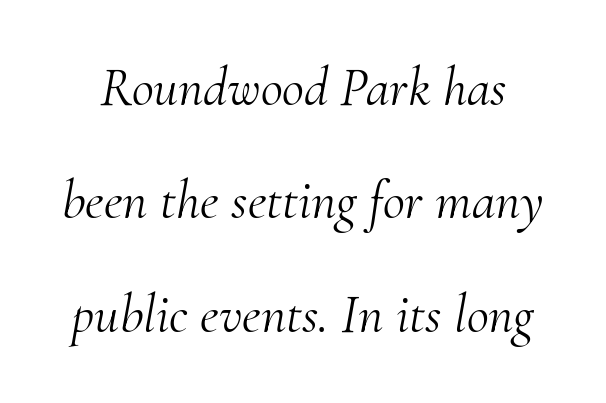
A bare baseline throughout the passage. No letter is thick-stroked: the sample isn't bold. This sample uses plain, unmodified letter spacing. The font's italic variant was chosen for this text. In terms of letterform style, serifs are clearly present.
